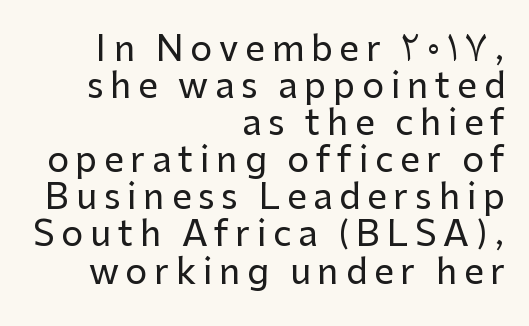
{"serif": "no", "italic": "no", "width": "normal", "stroke_contrast": "low", "x_height": "medium", "monospaced": "no", "underline": "no", "align": "right", "line_spacing": "tight", "line_spacing_ratio": 1.06, "glyph_px": 35}
